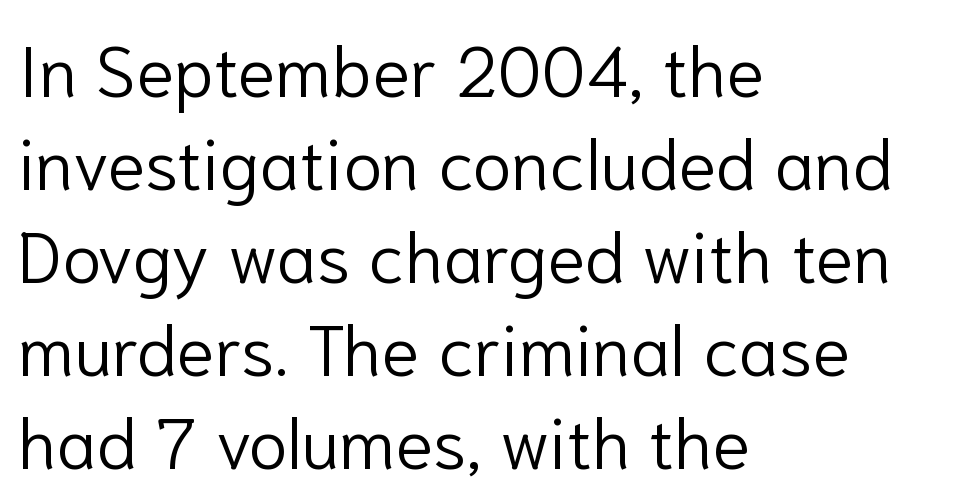
This is roman type, the default non-slanted kind. Words float on clear page, feet unadorned. Nothing heavy about these letters — not bold at all. Note the varied advance widths — an 'i' is clearly narrower than an 'm'. These lines are composed in type without serifs.
